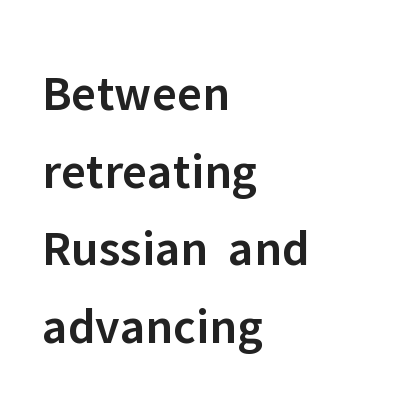
Q: Is the text bold? A: Semi-bold.
Q: Is the text italic (slanted)? A: No, it is upright.
Q: Is the typeface a serif or a sans-serif typeface? A: Sans-serif.
Q: Is the text underlined? A: No.
Q: How is the paragraph aligned? A: Left-aligned.
Q: Is the spacing between letters normal or unusually wide? A: Normal.
Q: Is the spacing between lines tight, normal or loose? A: Normal.
Q: Width (condensed, normal, or wide)? A: Normal.
Q: Stroke contrast? A: Low.
Q: x-height? A: Medium.
Q: Monospaced? A: No.
